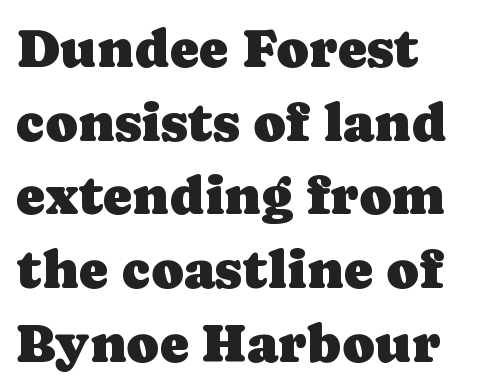
{"serif": "yes", "italic": "no", "width": "normal", "stroke_contrast": "low", "x_height": "medium", "monospaced": "no", "underline": "no", "align": "left", "line_spacing": "normal", "line_spacing_ratio": 1.34, "letter_spacing": "normal", "letter_spacing_em": 0.0, "glyph_px": 55}
